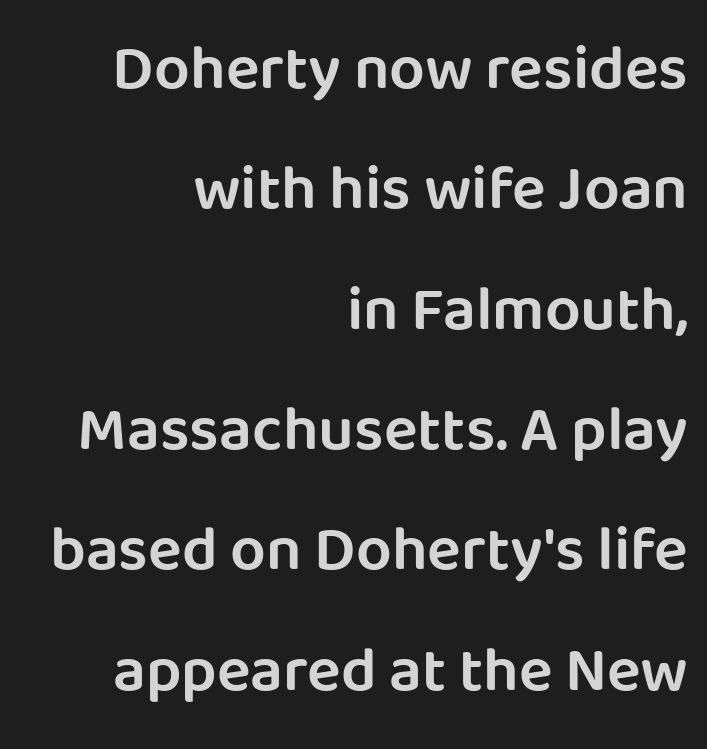
The image shows 63 px semibold sans-serif type, upright; set right-aligned, loose line spacing (1.91x), normal letter spacing, not underlined; low stroke contrast and a large x-height.
